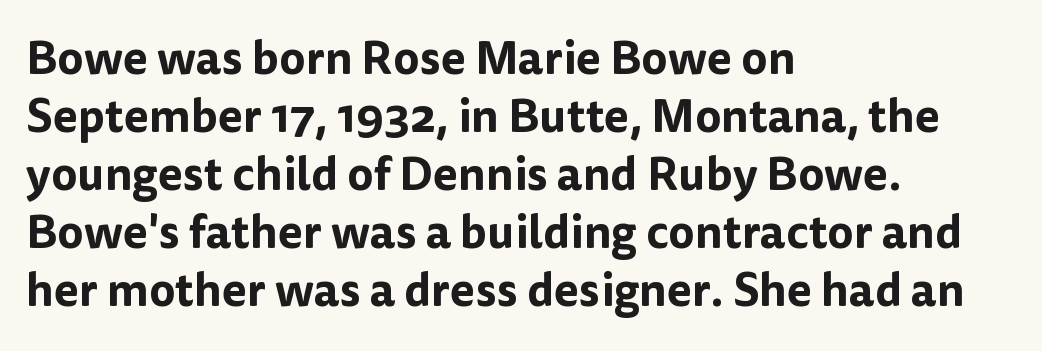
{"serif": "no", "italic": "no", "width": "normal", "stroke_contrast": "low", "x_height": "medium", "monospaced": "no", "underline": "no", "align": "left", "line_spacing": "normal", "line_spacing_ratio": 1.26, "letter_spacing": "normal", "letter_spacing_em": 0.0, "glyph_px": 46}
